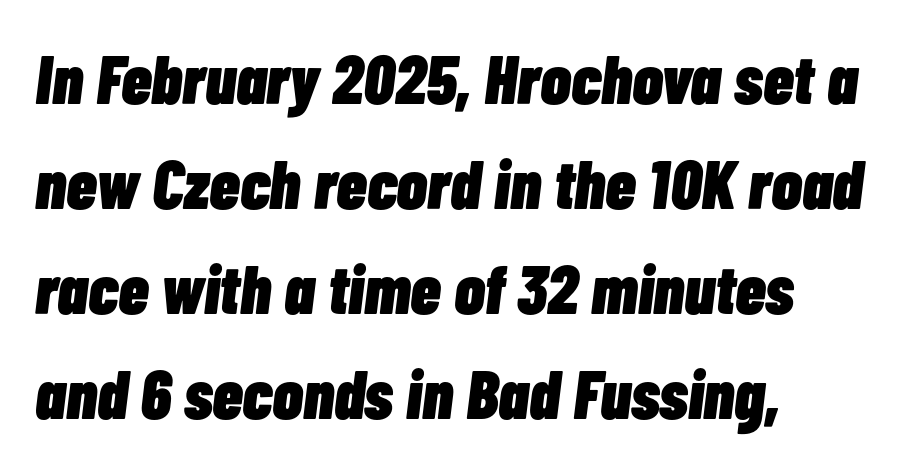
The image shows 69 px heavy, condensed type, italic (leaning right); set left-aligned, normal line spacing (1.52x), normal letter spacing, not underlined; low stroke contrast and a medium x-height.
